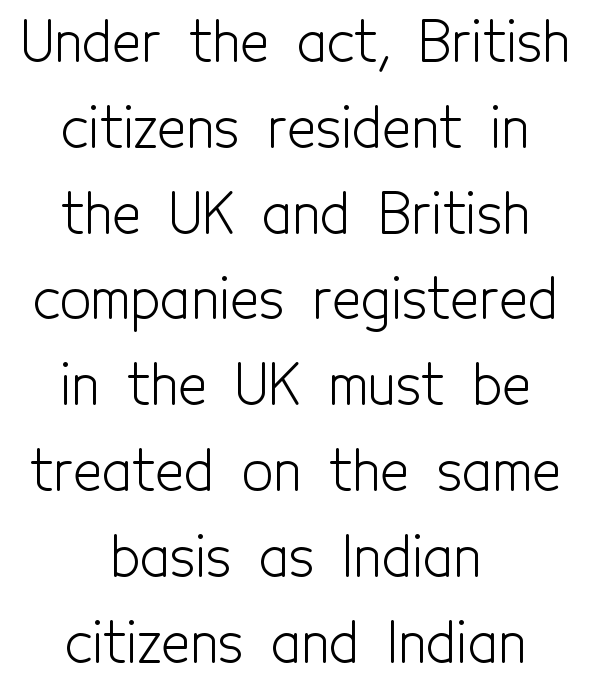
The image shows 55 px light, condensed sans-serif type, upright; set centered, normal line spacing (1.56x), normal letter spacing, not underlined; a medium x-height.
